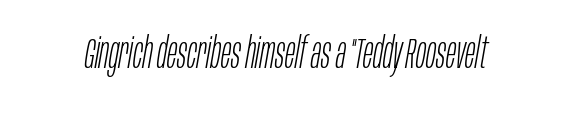
Q: Is the text bold? A: No.
Q: Is the text italic (slanted)? A: Yes, it leans right by about 10 degrees.
Q: Is the text underlined? A: No.
Q: Is the spacing between letters normal or unusually wide? A: Normal.
Q: Width (condensed, normal, or wide)? A: Condensed.
Q: Stroke contrast? A: Low.
Q: x-height? A: Large.
Q: Monospaced? A: No.
